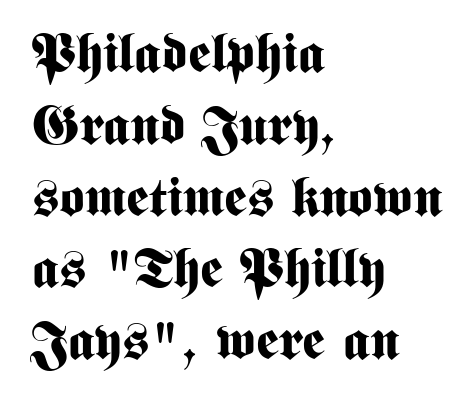
The line texture is even and compact thanks to regular tracking. The setting favours the left margin, as ordinary paragraphs usually do. Every character sits straight up, as roman type does. The rendering shows plain stroke endings on the letterforms — a sans-serif design.
